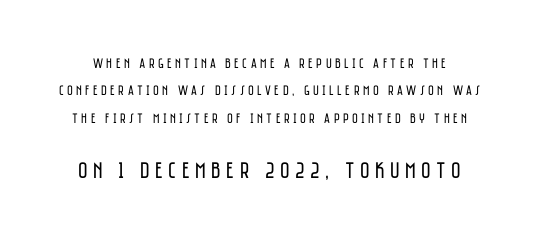
{"italic": "no", "bold": "no", "underline": "no", "line_spacing": "loose", "line_spacing_ratio": 1.96, "letter_spacing": "wide", "letter_spacing_em": 0.24, "larger_block": "second", "size_ratio": 1.64, "glyph_px": 23}
